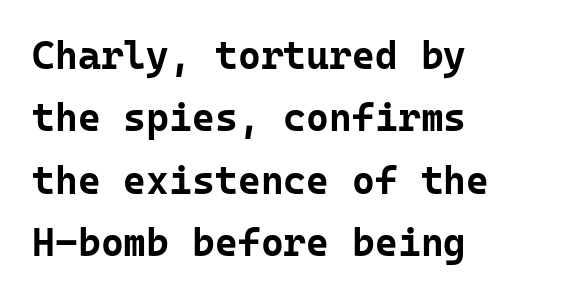
The image shows 39 px bold sans-serif type, upright, monospaced; set left-aligned, normal line spacing (1.6x), normal letter spacing, not underlined; low stroke contrast and a medium x-height.
